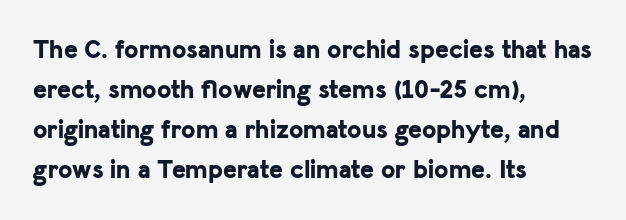
Q: Is the text bold? A: Yes.
Q: Is the text italic (slanted)? A: No, it is upright.
Q: Is the text underlined? A: No.
Q: How is the paragraph aligned? A: Left-aligned.
Q: Is the spacing between letters normal or unusually wide? A: Normal.
Q: Is the spacing between lines tight, normal or loose? A: Normal.
